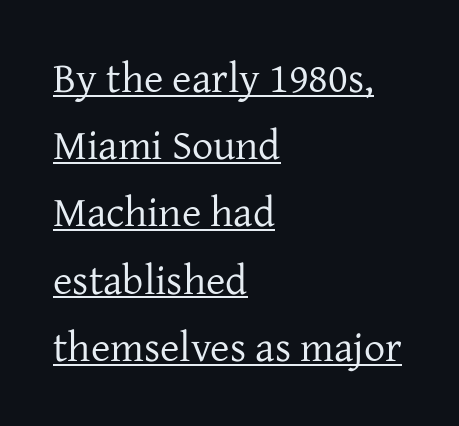
{"serif": "yes", "italic": "no", "bold": "no", "weight": "regular", "width": "normal", "stroke_contrast": "low", "x_height": "medium", "monospaced": "no", "underline": "yes", "align": "left", "line_spacing": "normal", "line_spacing_ratio": 1.6, "letter_spacing": "normal", "letter_spacing_em": 0.0, "glyph_px": 42}
